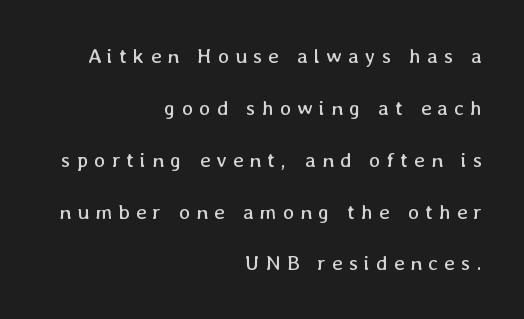
Where is the straight margin? On the right. Baseline-to-baseline distance is far greater than the letter height. Letters have the restrained weight of plain body copy at most. These lines have a slow, spaced-out rhythm from letter to letter. Is there any slant? The stems are plumb. The zone under the glyphs is completely vacant.
